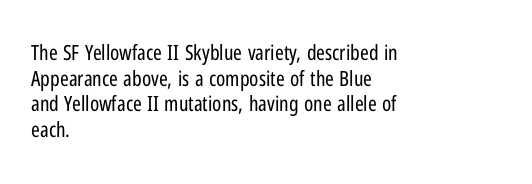
Does extra space separate the letters? No, they use regular spacing. The passage is arranged the way most books set body copy — flush left. The area under the type is left untouched. The face looks like a standard text weight, possibly lighter. Notice how the stems are strictly vertical — no italics here.
